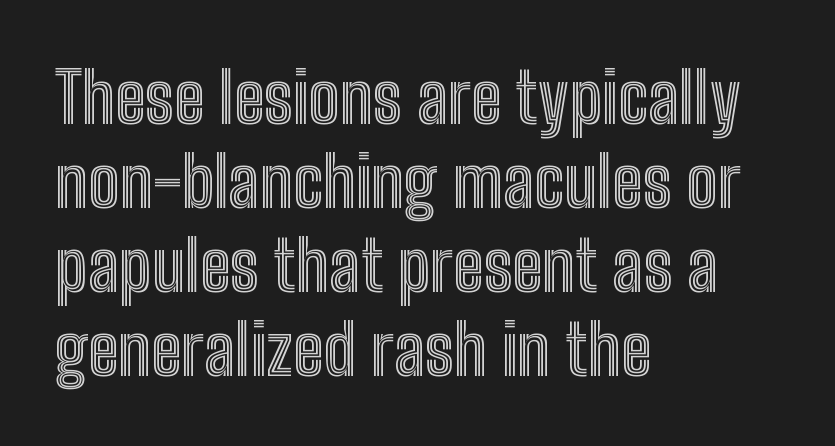
The image shows 70 px condensed type, upright; set left-aligned, line spacing 1.2x, normal letter spacing, not underlined; a medium x-height.
